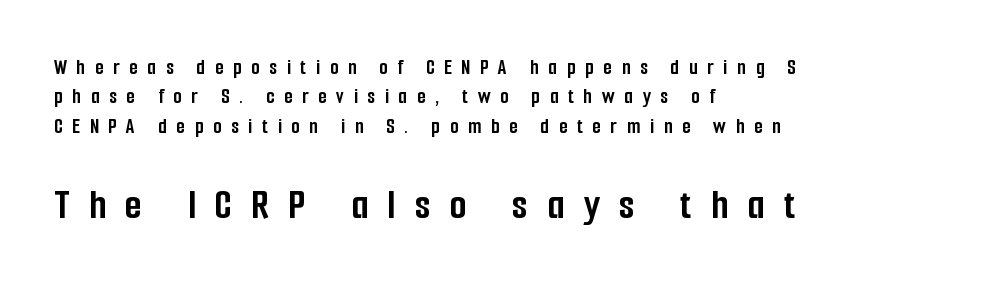
The font family rendered here belongs to the sans-serif group. One glance says typical: line gaps are just what's usual. Note: smaller setting up top, larger setting below. The specimen omits any rule beneath the text block's lines.
